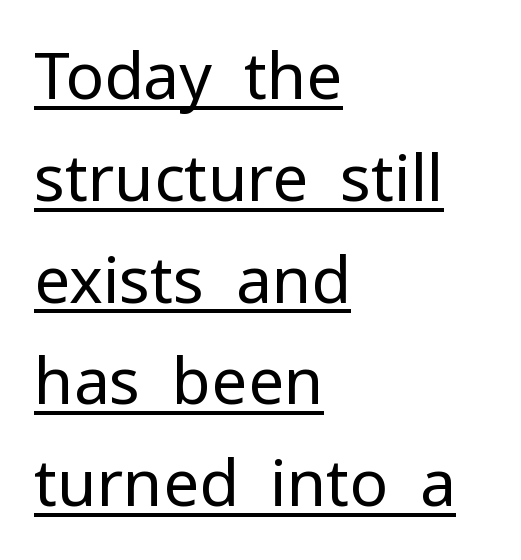
The face used here is rendered with its standard letterfit. Quick note: underline on. Weight: in the light-to-regular range. This sample uses a sans-serif face. Every stem runs plumb, perpendicular to the baseline. The typesetter chose a ragged-right arrangement here.
